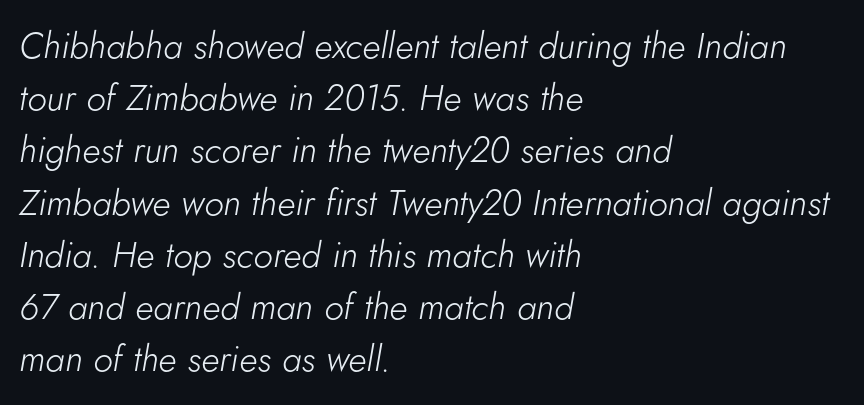
The image shows 36 px light type, italic (leaning right); set left-aligned, normal line spacing (1.45x), normal letter spacing, not underlined; low stroke contrast and a small x-height.
